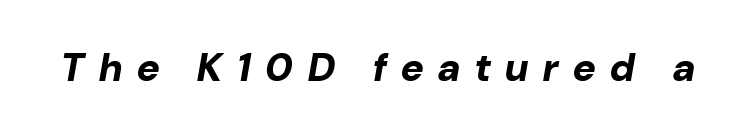
The image shows 39 px bold type, italic (leaning right); set unusually wide letter spacing (+0.38 em), not underlined; low stroke contrast and a medium x-height.
